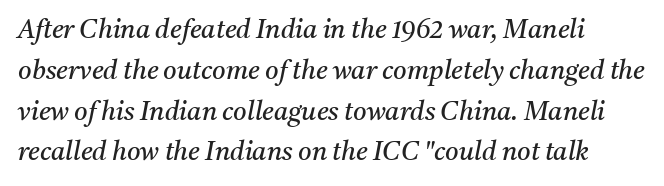
The image shows 26 px text type, italic (leaning right); set normal line spacing (1.57x), normal letter spacing, not underlined.
